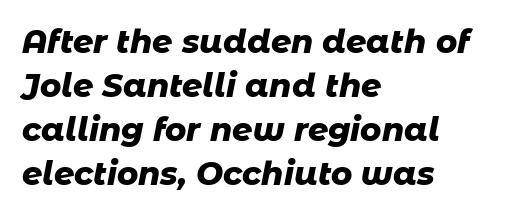
{"italic": "yes", "lean": "right", "slant_degrees": 11, "bold": "yes", "weight": "heavy", "width": "normal", "stroke_contrast": "low", "x_height": "medium", "monospaced": "no", "underline": "no", "align": "left", "line_spacing": "normal", "line_spacing_ratio": 1.37, "letter_spacing": "normal", "letter_spacing_em": 0.0, "glyph_px": 32}
